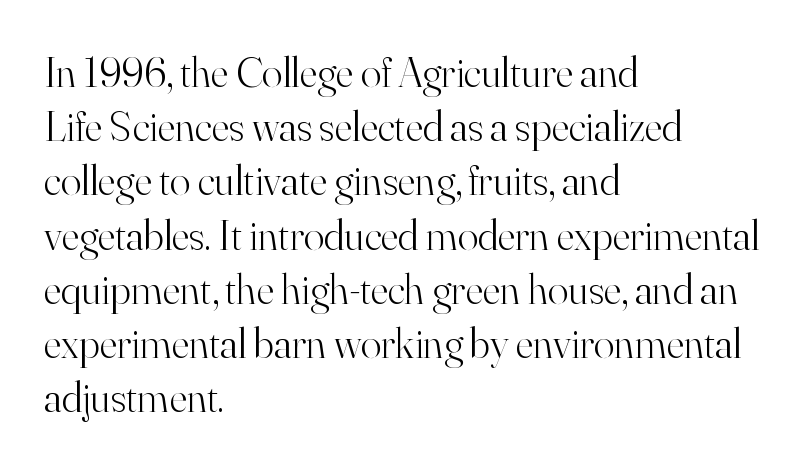
Q: Is the text bold? A: No.
Q: Is the text italic (slanted)? A: No, it is upright.
Q: Is the typeface a serif or a sans-serif typeface? A: Serif.
Q: Is the text underlined? A: No.
Q: How is the paragraph aligned? A: Left-aligned.
Q: Is the spacing between letters normal or unusually wide? A: Normal.
Q: Is the spacing between lines tight, normal or loose? A: Normal.
Q: Width (condensed, normal, or wide)? A: Normal.
Q: Stroke contrast? A: High.
Q: x-height? A: Small.
Q: Monospaced? A: No.
